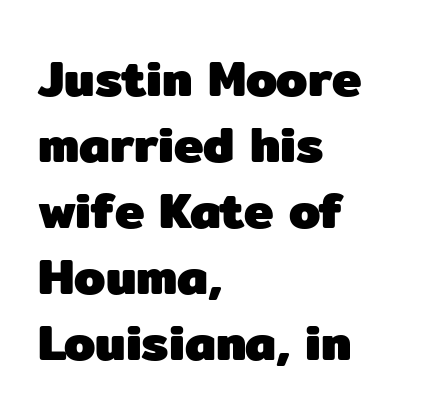
Q: Is the text bold? A: Yes.
Q: Is the text italic (slanted)? A: No, it is upright.
Q: Is the typeface a serif or a sans-serif typeface? A: Sans-serif.
Q: Is the text underlined? A: No.
Q: How is the paragraph aligned? A: Left-aligned.
Q: Is the spacing between letters normal or unusually wide? A: Normal.
Q: Is the spacing between lines tight, normal or loose? A: Normal.
Q: Width (condensed, normal, or wide)? A: Normal.
Q: Stroke contrast? A: Low.
Q: x-height? A: Medium.
Q: Monospaced? A: No.
